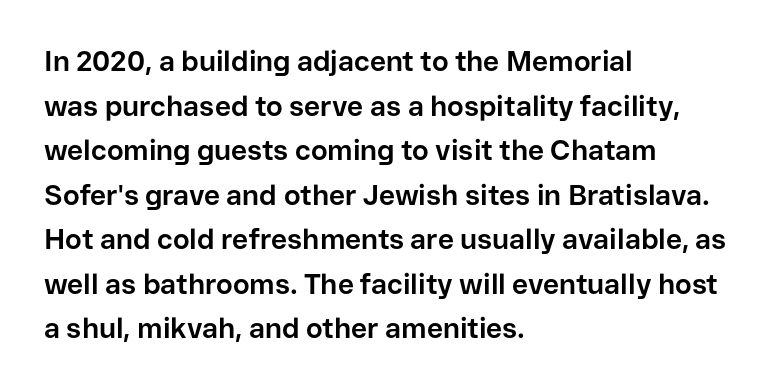
Q: Is the text bold? A: Yes.
Q: Is the text italic (slanted)? A: No, it is upright.
Q: Is the typeface a serif or a sans-serif typeface? A: Sans-serif.
Q: Is the text underlined? A: No.
Q: How is the paragraph aligned? A: Left-aligned.
Q: Is the spacing between letters normal or unusually wide? A: Normal.
Q: Is the spacing between lines tight, normal or loose? A: Normal.
Q: Width (condensed, normal, or wide)? A: Normal.
Q: Stroke contrast? A: Low.
Q: x-height? A: Medium.
Q: Monospaced? A: No.
